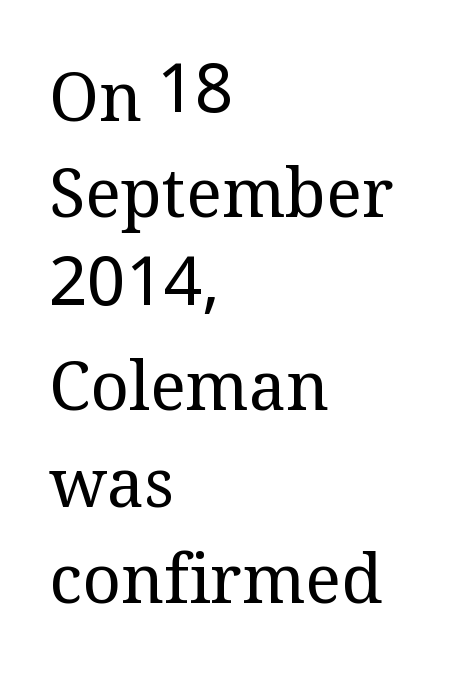
{"serif": "yes", "italic": "no", "bold": "no", "weight": "regular", "width": "normal", "stroke_contrast": "medium", "x_height": "medium", "monospaced": "no", "underline": "no", "align": "left", "line_spacing": "normal", "line_spacing_ratio": 1.44, "letter_spacing": "normal", "letter_spacing_em": 0.0, "glyph_px": 67}
